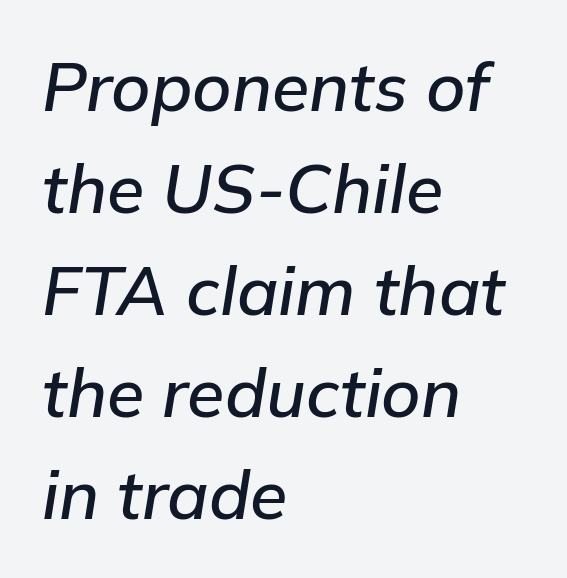
Descender tails drop into unmarked territory. Note the varied advance widths — an 'i' is clearly narrower than an 'm'. The designer left line spacing at the default. Does extra space separate the letters? No, they use regular spacing. Reading down the block, your eye returns to a fixed left position each line.
